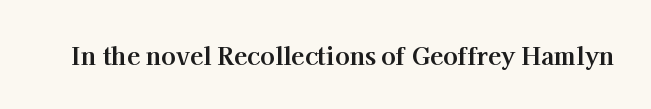
{"italic": "no", "bold": "yes", "underline": "no", "letter_spacing": "normal", "letter_spacing_em": 0.0, "glyph_px": 24}
